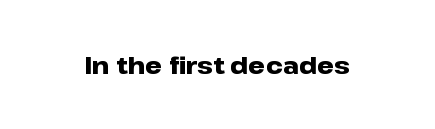
What stands out about the letter spacing? Nothing — it is the standard amount. Upright lettering throughout. Bold? Absolutely — the strokes are thick and heavy. The glyphs are unaccompanied by any horizontal stroke below them.
